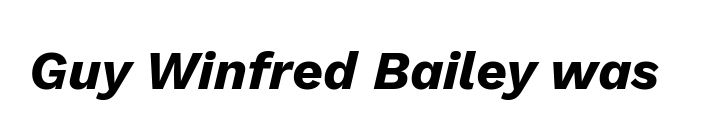
Q: Is the text bold? A: Yes.
Q: Is the text italic (slanted)? A: Yes, it leans right by about 13 degrees.
Q: Is the text underlined? A: No.
Q: Is the spacing between letters normal or unusually wide? A: Normal.
Q: Width (condensed, normal, or wide)? A: Normal.
Q: Stroke contrast? A: Low.
Q: x-height? A: Medium.
Q: Monospaced? A: No.
